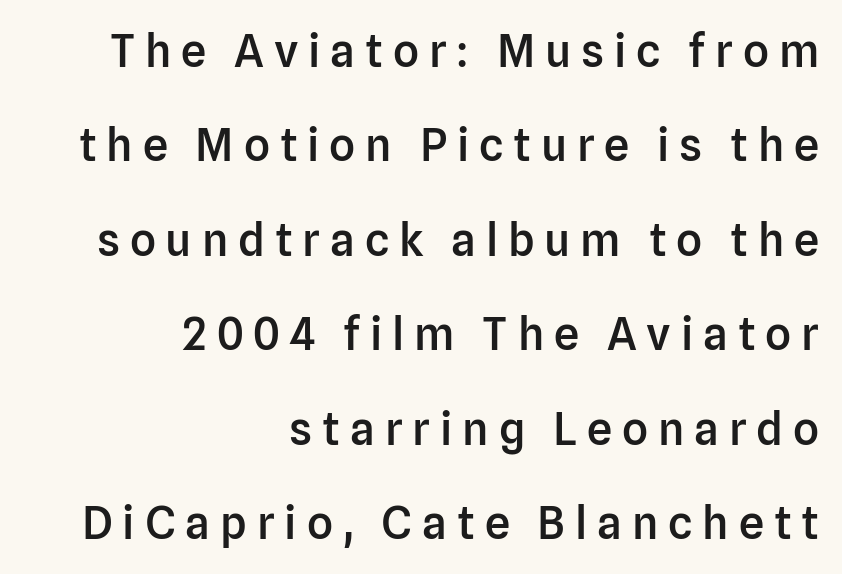
{"serif": "no", "italic": "no", "bold": "semi", "weight": "semibold", "width": "normal", "stroke_contrast": "low", "x_height": "medium", "monospaced": "no", "underline": "no", "align": "right", "line_spacing": "loose", "line_spacing_ratio": 2.1, "letter_spacing": "wide", "letter_spacing_em": 0.22, "glyph_px": 45}
